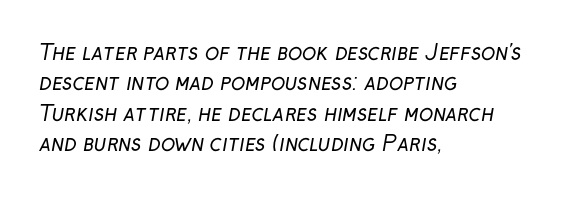
{"bold": "no", "underline": "no", "align": "left", "line_spacing": "normal", "line_spacing_ratio": 1.45, "letter_spacing": "normal", "letter_spacing_em": 0.0, "glyph_px": 21}
